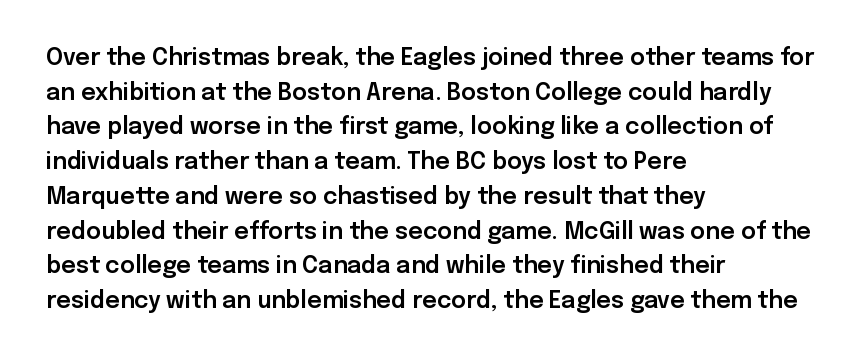
{"italic": "no", "underline": "no", "align": "left", "line_spacing": "normal", "line_spacing_ratio": 1.51, "letter_spacing": "normal", "letter_spacing_em": 0.0, "glyph_px": 23}
